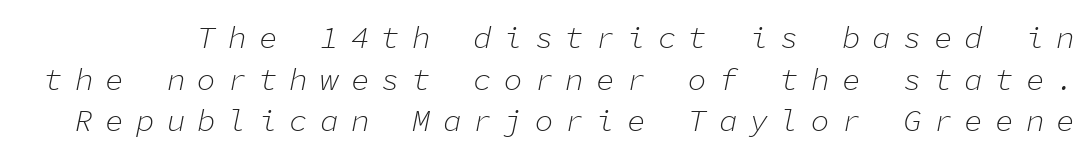
The image shows 31 px light type, italic (leaning right), monospaced; set normal line spacing (1.34x), unusually wide letter spacing (+0.39 em), not underlined; low stroke contrast and a medium x-height.
